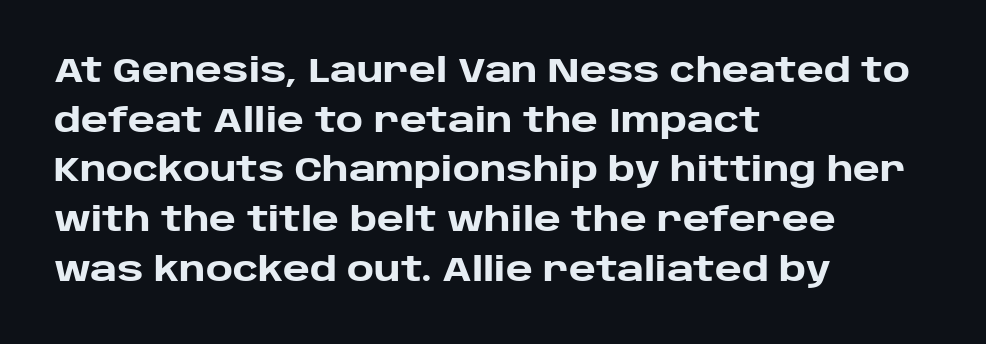
{"serif": "no", "italic": "no", "bold": "yes", "weight": "heavy", "width": "normal", "stroke_contrast": "low", "x_height": "large", "monospaced": "no", "underline": "no", "align": "left", "line_spacing": "normal", "line_spacing_ratio": 1.46, "letter_spacing": "normal", "letter_spacing_em": 0.0, "glyph_px": 34}
